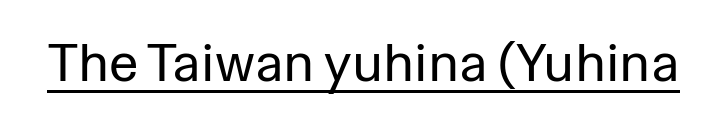
The font family rendered here belongs to the sans-serif group. The passage shown is not bold in any degree. The rendered words wear a rule along their underside. Here the glyphs are tracked normally, forming tight word shapes. Tall strokes in this sample are plumb rather than angled.
